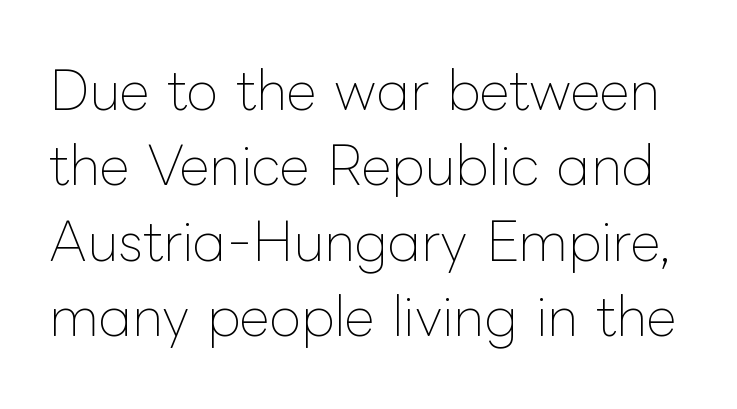
Line spacing here is normal. Compared with typical body copy, the letter spacing here is the same. You could not count columns in this text — the font is proportionally spaced. The weight tops out at a normal text grade. Descenders are the only things crossing below the line. The lettering holds an erect, upright posture throughout.
